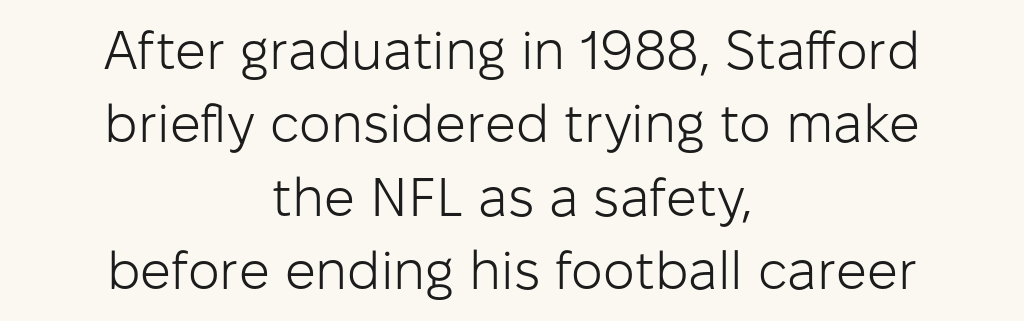
Is this a fixed-width face? No — the glyphs have proportional, varying widths. Letterform terminals end flat and unadorned throughout the passage. Type without underlining. The strokes carry an ordinary text weight at most.
